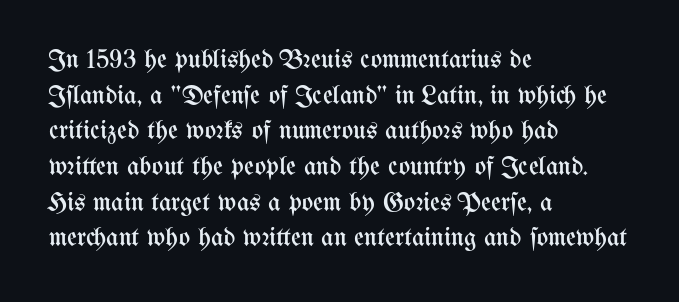
Notice how descenders clear the ascenders below comfortably — that's standard leading. Rule under the text: the space is simply empty. This rendering uses left alignment, leaving the right contour irregular. The type sits square on the baseline with zero lean. The font sits on the lighter half of the weight spectrum, regular included. The gaps between neighbouring characters are ordinary and unremarkable.
